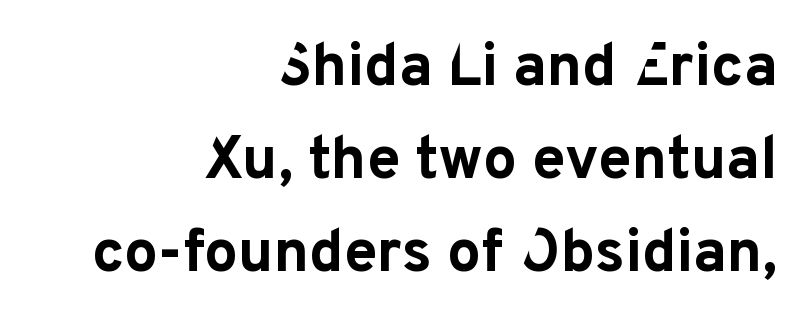
The image shows 60 px bold sans-serif type, upright; set right-aligned, normal line spacing (1.55x), normal letter spacing, not underlined; low stroke contrast and a medium x-height.
